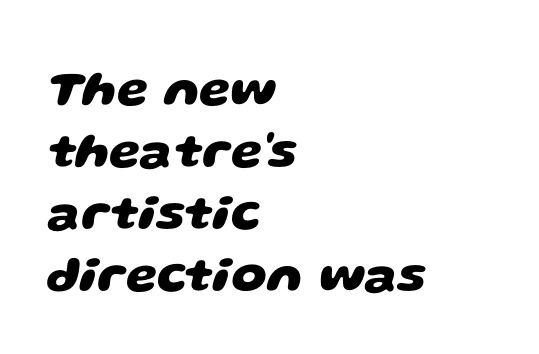
Note the varied advance widths — an 'i' is clearly narrower than an 'm'. The passage is arranged the way most books set body copy — flush left. The area under the type is left untouched. Notice how thick the strokes are: this is what a full bold looks like.
